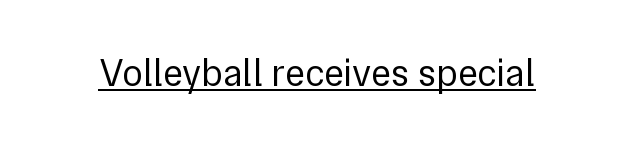
Q: Is the text bold? A: No.
Q: Is the text italic (slanted)? A: No, it is upright.
Q: Is the typeface a serif or a sans-serif typeface? A: Sans-serif.
Q: Is the text underlined? A: Yes.
Q: Is the spacing between letters normal or unusually wide? A: Normal.
Q: Width (condensed, normal, or wide)? A: Normal.
Q: x-height? A: Medium.
Q: Monospaced? A: No.
